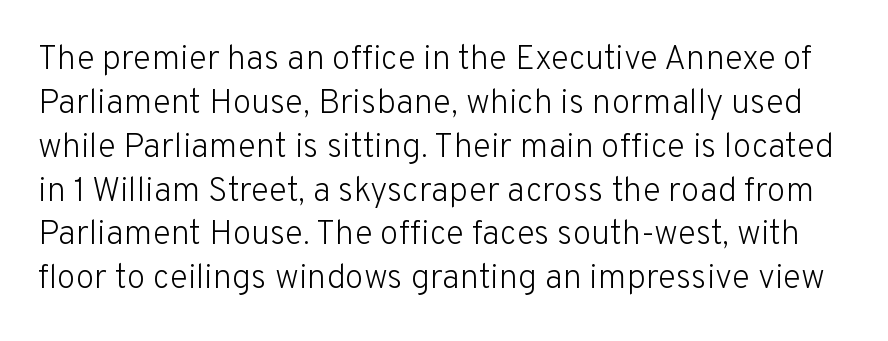
Q: Is the text bold? A: No.
Q: Is the text italic (slanted)? A: No, it is upright.
Q: Is the typeface a serif or a sans-serif typeface? A: Sans-serif.
Q: Is the text underlined? A: No.
Q: Is the spacing between letters normal or unusually wide? A: Normal.
Q: Is the spacing between lines tight, normal or loose? A: Normal.
Q: Width (condensed, normal, or wide)? A: Normal.
Q: Stroke contrast? A: Low.
Q: x-height? A: Medium.
Q: Monospaced? A: No.
